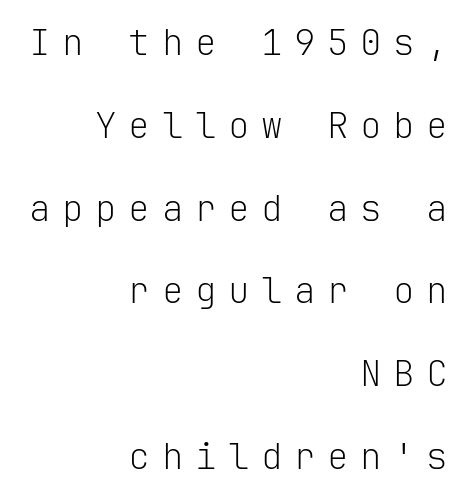
{"serif": "no", "italic": "no", "bold": "no", "weight": "light", "width": "normal", "stroke_contrast": "low", "x_height": "medium", "monospaced": "yes", "underline": "no", "align": "right", "line_spacing": "loose", "line_spacing_ratio": 2.3, "letter_spacing": "wide", "letter_spacing_em": 0.32, "glyph_px": 36}
